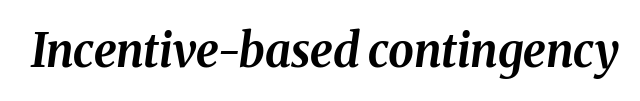
The image shows 46 px bold type, italic (leaning right); set normal letter spacing, not underlined; medium stroke contrast and a medium x-height.
